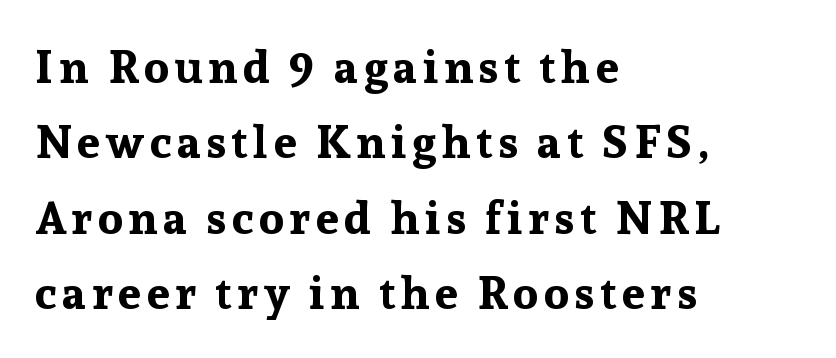
{"serif": "yes", "italic": "no", "bold": "yes", "weight": "bold", "width": "normal", "stroke_contrast": "low", "x_height": "medium", "monospaced": "no", "underline": "no", "align": "left", "line_spacing": "normal", "line_spacing_ratio": 1.64, "glyph_px": 46}
